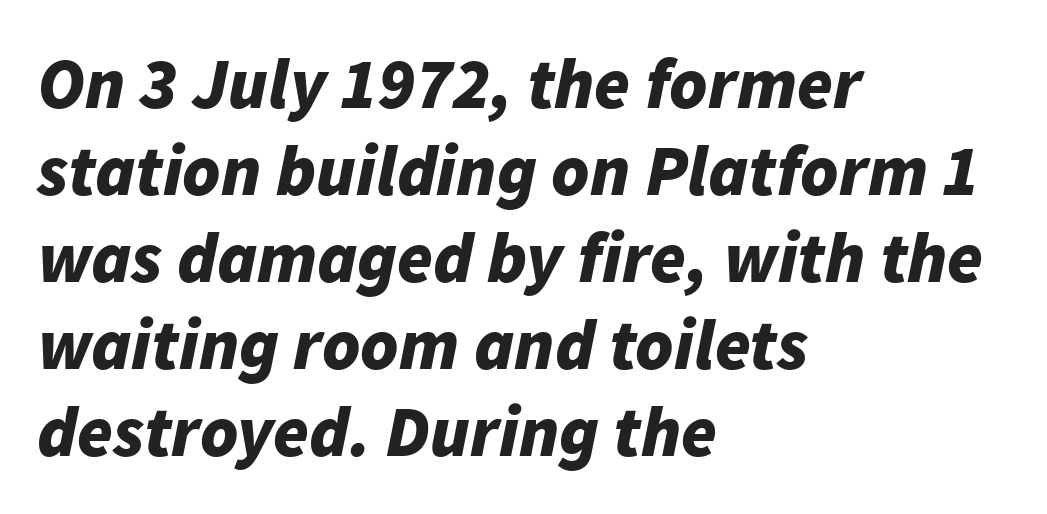
Honestly, the letter spacing is just normal — you wouldn't notice it. Proportional: the letters do not fall into vertical columns. The whole block is typeset with a tilt. Students, this is bold: see how much ink each stroke carries. Caption: multi-line text, flush left, ragged right.
